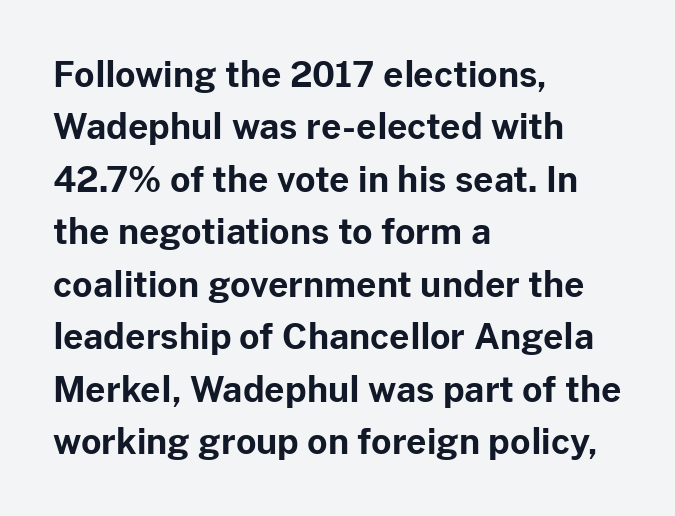
Q: Is the text bold? A: Yes.
Q: Is the text italic (slanted)? A: No, it is upright.
Q: Is the typeface a serif or a sans-serif typeface? A: Sans-serif.
Q: Is the text underlined? A: No.
Q: How is the paragraph aligned? A: Left-aligned.
Q: Is the spacing between letters normal or unusually wide? A: Normal.
Q: Is the spacing between lines tight, normal or loose? A: Normal.
Q: Width (condensed, normal, or wide)? A: Normal.
Q: Stroke contrast? A: Low.
Q: x-height? A: Medium.
Q: Monospaced? A: No.
